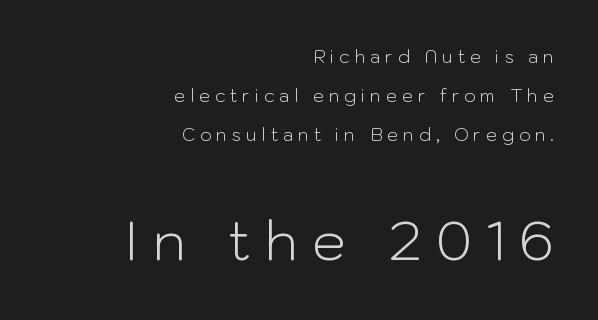
The image shows 54 px light sans-serif type, upright; set right-aligned, loose line spacing (2.17x), unusually wide letter spacing (+0.26 em), not underlined; the second (bottom) block is 3.0x larger; low stroke contrast and a medium x-height.
